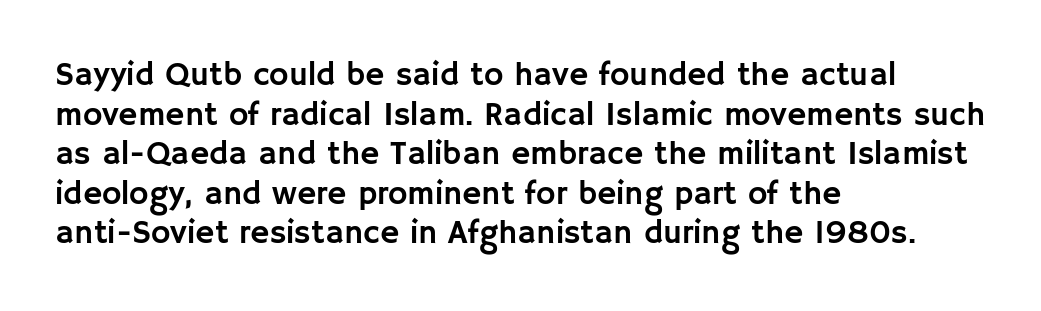
Think of a printed novel: that variable character pitch is what you see here. Plain, unruled lines of type. Look at the tracking — it's just the regular setting, nothing added. The compositor pushed each line to the left boundary. Quick note: not italic, upright.
